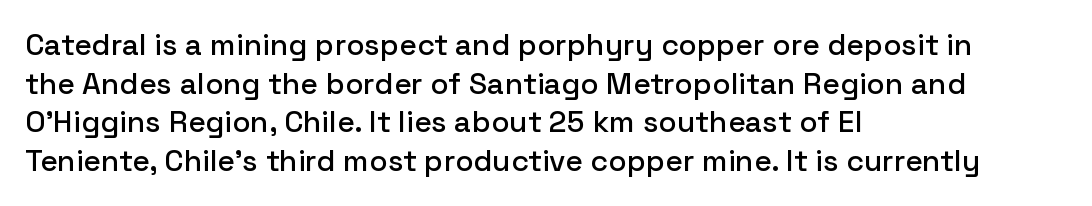
Q: Is the text italic (slanted)? A: No, it is upright.
Q: Is the typeface a serif or a sans-serif typeface? A: Sans-serif.
Q: Is the text underlined? A: No.
Q: How is the paragraph aligned? A: Left-aligned.
Q: Is the spacing between letters normal or unusually wide? A: Normal.
Q: Is the spacing between lines tight, normal or loose? A: Normal.
Q: Width (condensed, normal, or wide)? A: Normal.
Q: Stroke contrast? A: Low.
Q: x-height? A: Medium.
Q: Monospaced? A: No.
